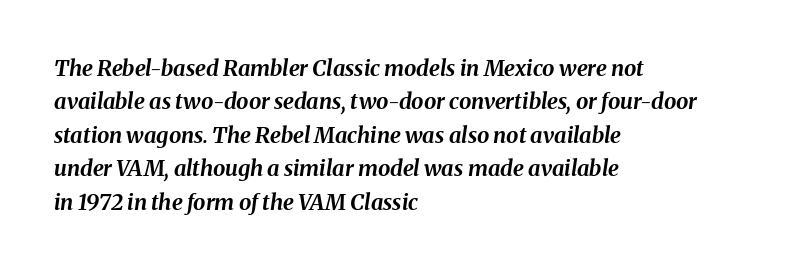
{"italic": "yes", "lean": "right", "slant_degrees": 8, "bold": "yes", "underline": "no", "align": "left", "line_spacing": "normal", "line_spacing_ratio": 1.52, "letter_spacing": "normal", "letter_spacing_em": 0.0, "glyph_px": 22}
